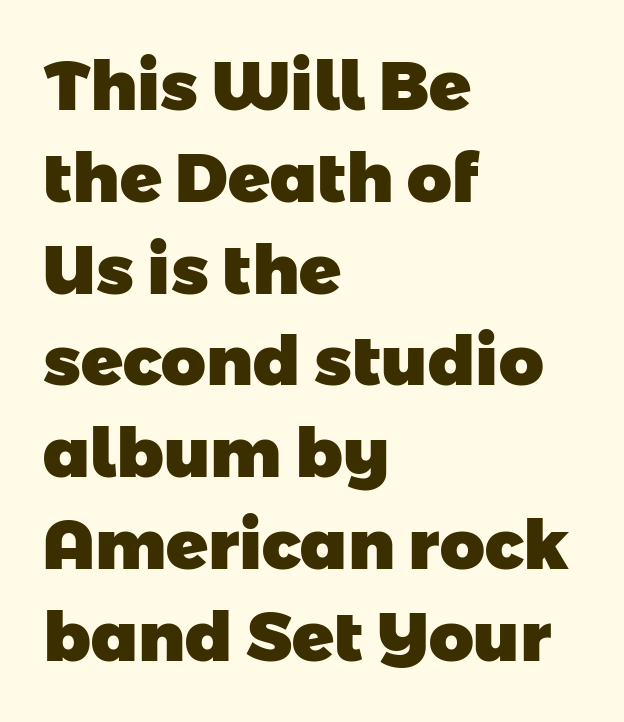
{"serif": "no", "bold": "yes", "weight": "heavy", "width": "normal", "stroke_contrast": "low", "x_height": "medium", "monospaced": "no", "underline": "no", "align": "left", "line_spacing": "normal", "line_spacing_ratio": 1.33, "letter_spacing": "normal", "letter_spacing_em": 0.0, "glyph_px": 69}
